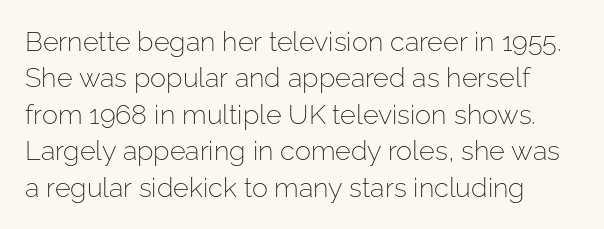
The zone under the glyphs is completely vacant. These lines keep a tight, regular rhythm from letter to letter. Counters stay open thanks to moderate or lighter strokes. Evenly set lines give the paragraph a standard silhouette. It's the straight-up-and-down kind of type.
